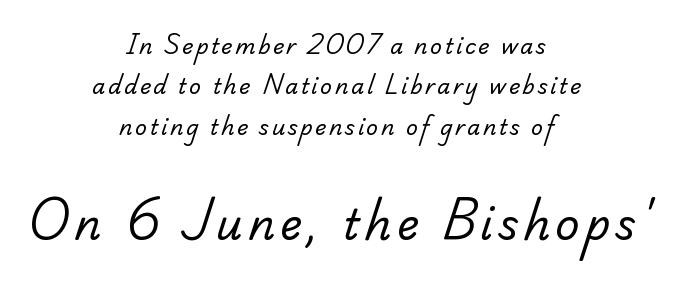
Is this a sans? No — the strokes have serifs. The space between consecutive lines is lavish. Only glyphs here, with clear space below each row. Character widths vary here, with narrow letters taking less room than wide ones.
